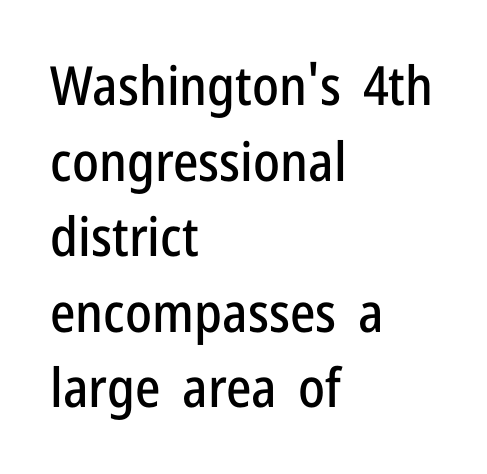
Honestly, the letter spacing is just normal — you wouldn't notice it. This is roman type, the default non-slanted kind. The letters advance in unequal steps, a hallmark of proportional type. The text was rendered using a sans face with plain stroke endings.
